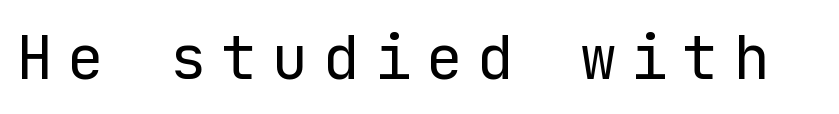
Does the lettering tilt? It doesn't — this is upright. Letter spacing: wide. Descenders hang freely into open space. Regarding serifs, this sample does without them. The letterforms sit at book weight or below.
